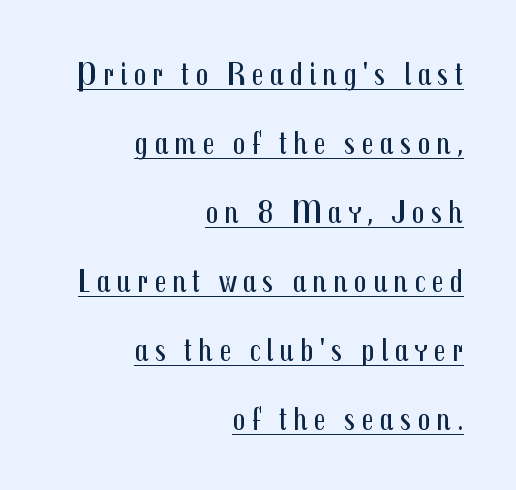
The image shows 33 px regular-weight, condensed sans-serif type, upright; set right-aligned, loose line spacing (2.09x), underlined; medium stroke contrast and a medium x-height.
